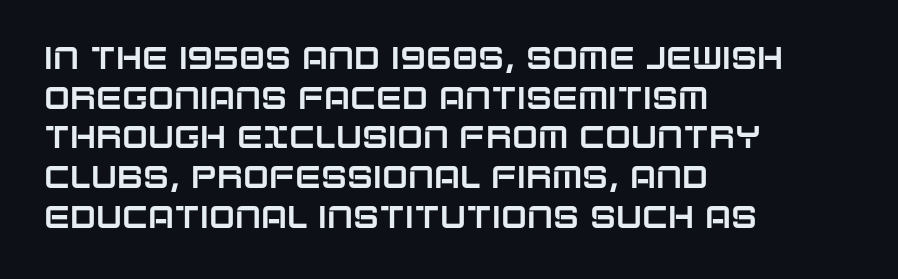
The image shows 31 px sans-serif type, upright; set left-aligned, normal line spacing (1.28x), normal letter spacing, not underlined; low stroke contrast and a large x-height.
